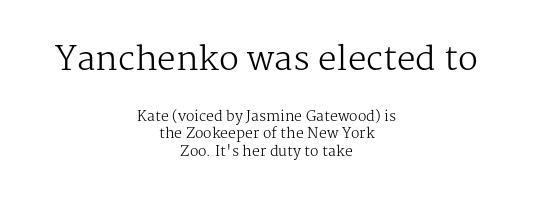
The image shows 33 px regular-weight serif type, upright; set centered, normal line spacing (1.25x), normal letter spacing, not underlined; the first (top) block is 2.36x larger; medium stroke contrast and a medium x-height.
